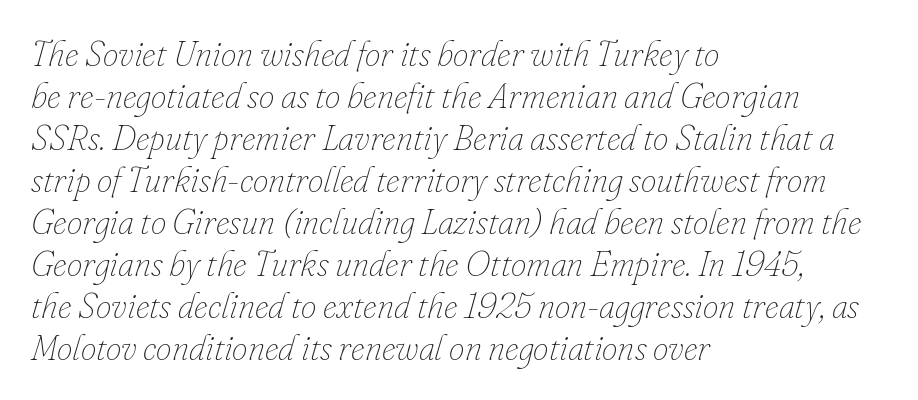
Q: Is the text bold? A: No.
Q: Is the text italic (slanted)? A: Yes, it leans right by about 16 degrees.
Q: Is the text underlined? A: No.
Q: How is the paragraph aligned? A: Left-aligned.
Q: Is the spacing between letters normal or unusually wide? A: Normal.
Q: Width (condensed, normal, or wide)? A: Normal.
Q: Stroke contrast? A: Low.
Q: x-height? A: Small.
Q: Monospaced? A: No.
